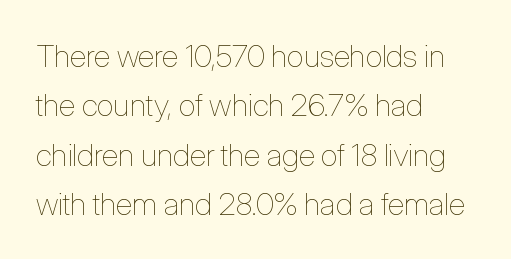
The image shows 31 px thin, condensed type, upright; set left-aligned, normal line spacing (1.59x), normal letter spacing, not underlined; low stroke contrast and a medium x-height.
